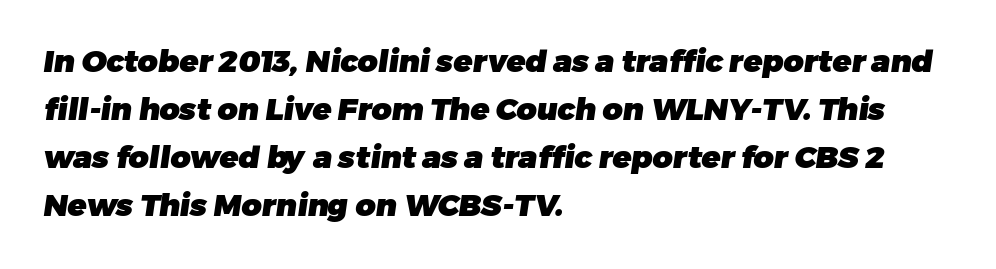
This sample has the flowing, uneven cadence of proportional lettering. Font category for this specimen: sans-serif. What stands out about the letter spacing? Nothing — it is the standard amount. The line-height multiplier appears to be the usual default. Casual observation: everything's shoved over to the left.
